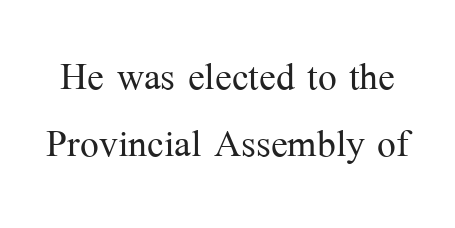
The image shows 50 px light serif type, upright; set normal line spacing (1.34x), normal letter spacing, not underlined; medium stroke contrast and a medium x-height.
